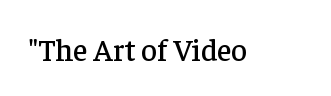
Q: Is the text italic (slanted)? A: No, it is upright.
Q: Is the typeface a serif or a sans-serif typeface? A: Serif.
Q: Is the text underlined? A: No.
Q: Is the spacing between letters normal or unusually wide? A: Normal.
Q: Width (condensed, normal, or wide)? A: Normal.
Q: Stroke contrast? A: Low.
Q: x-height? A: Medium.
Q: Monospaced? A: No.
